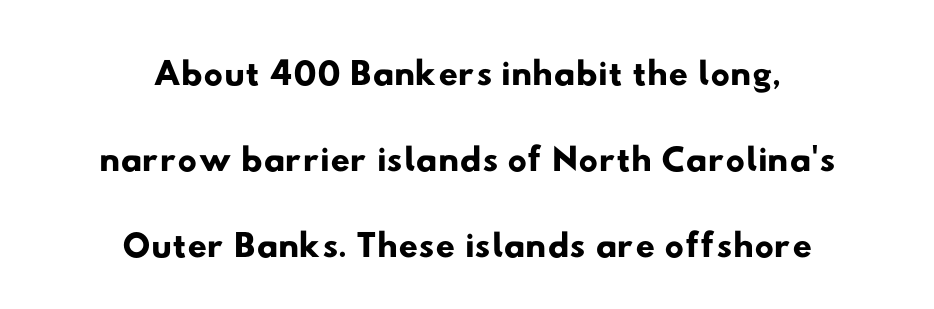
Q: Is the typeface a serif or a sans-serif typeface? A: Sans-serif.
Q: Is the text underlined? A: No.
Q: How is the paragraph aligned? A: Centered.
Q: Is the spacing between letters normal or unusually wide? A: Normal.
Q: Is the spacing between lines tight, normal or loose? A: Normal.
Q: Width (condensed, normal, or wide)? A: Wide.
Q: Stroke contrast? A: Low.
Q: x-height? A: Small.
Q: Monospaced? A: No.
